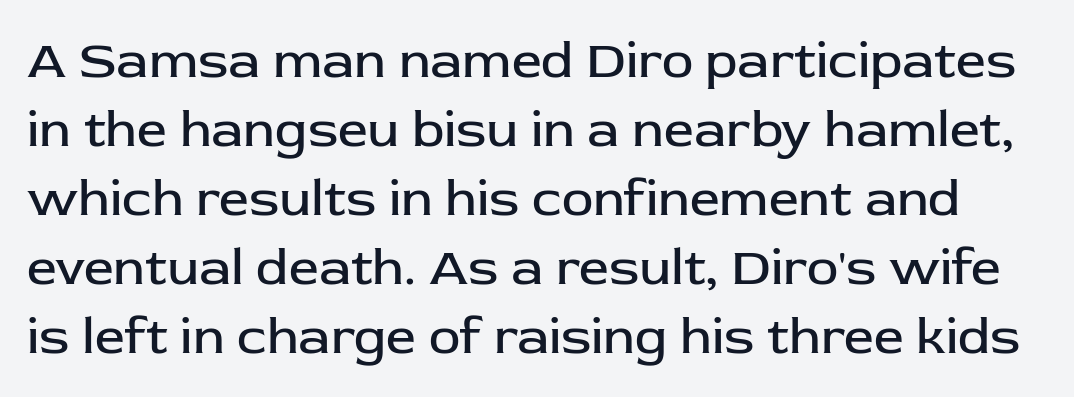
{"serif": "no", "italic": "no", "bold": "no", "weight": "regular", "width": "normal", "stroke_contrast": "low", "x_height": "medium", "monospaced": "no", "underline": "no", "line_spacing": "normal", "line_spacing_ratio": 1.3, "letter_spacing": "normal", "letter_spacing_em": 0.0, "glyph_px": 53}
